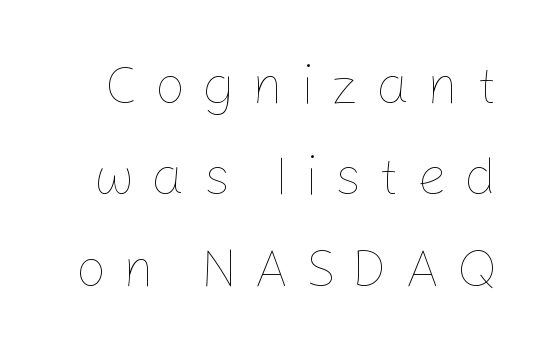
Q: Is the text bold? A: No.
Q: Is the text italic (slanted)? A: No, it is upright.
Q: Is the text underlined? A: No.
Q: Is the spacing between letters normal or unusually wide? A: Unusually wide.
Q: Is the spacing between lines tight, normal or loose? A: Normal.
Q: Width (condensed, normal, or wide)? A: Normal.
Q: Stroke contrast? A: Low.
Q: x-height? A: Medium.
Q: Monospaced? A: No.
